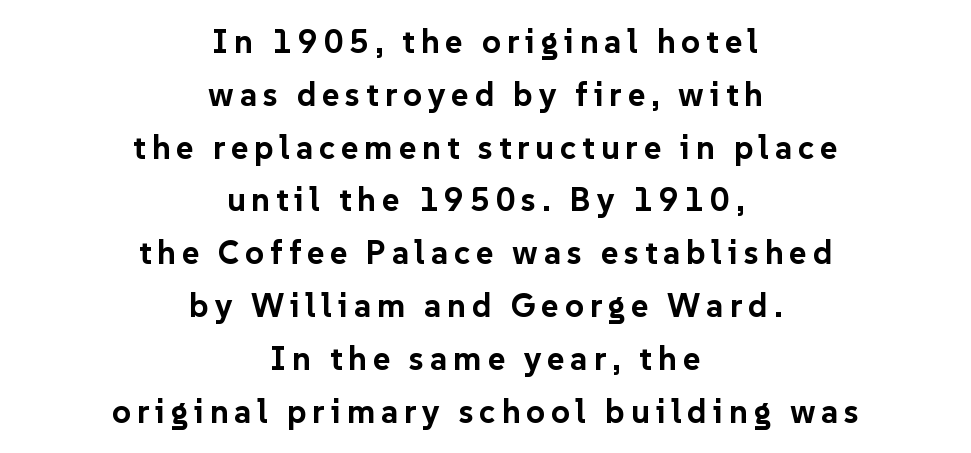
{"serif": "no", "italic": "no", "bold": "yes", "weight": "bold", "width": "normal", "stroke_contrast": "low", "x_height": "medium", "monospaced": "no", "underline": "no", "align": "center", "line_spacing": "normal", "line_spacing_ratio": 1.6, "glyph_px": 33}
